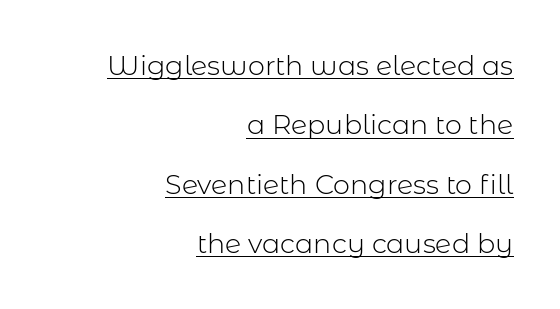
The image shows 27 px text type, upright; set right-aligned, loose line spacing (2.2x), normal letter spacing, underlined.
